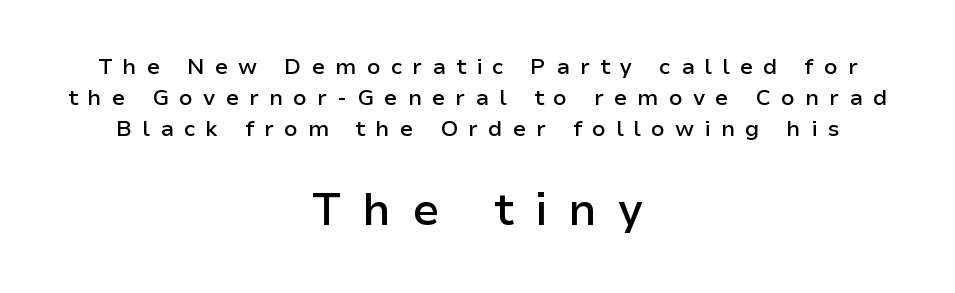
Scale increases going downward across the two blocks. Character widths vary here, with narrow letters taking less room than wide ones. To sum up the face: it is a sans, with no serifs. Reading down the block, each line starts at a different indent, mirrored at its end. Weight: semibold (demi).
